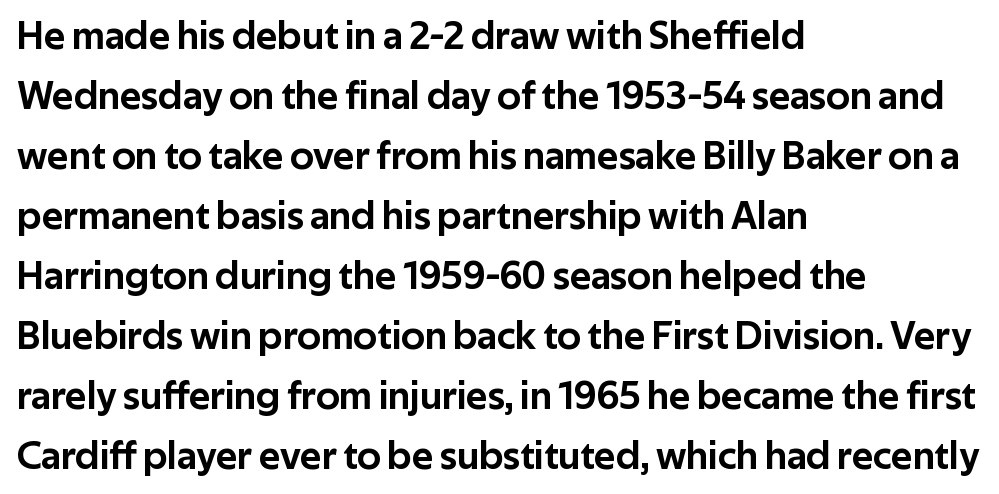
The image shows 40 px sans-serif type, upright; set left-aligned, normal line spacing (1.5x), normal letter spacing, not underlined; low stroke contrast and a medium x-height.
